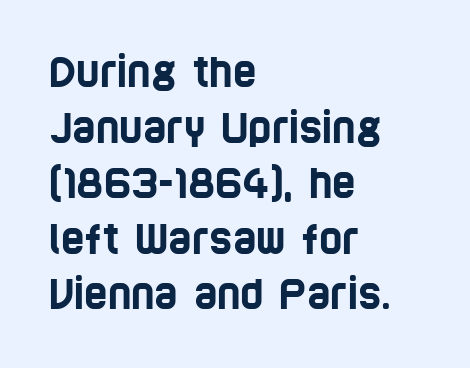
{"serif": "no", "width": "condensed", "stroke_contrast": "low", "x_height": "large", "monospaced": "no", "underline": "no", "align": "left", "line_spacing": "normal", "line_spacing_ratio": 1.39, "letter_spacing": "normal", "letter_spacing_em": 0.0, "glyph_px": 40}
